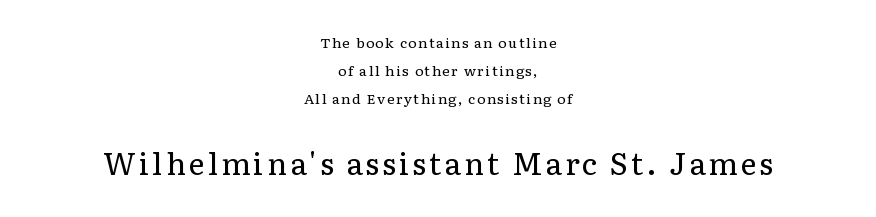
Q: Is the text bold? A: No.
Q: Is the text italic (slanted)? A: No, it is upright.
Q: Is the typeface a serif or a sans-serif typeface? A: Serif.
Q: Is the text underlined? A: No.
Q: How is the paragraph aligned? A: Centered.
Q: Is the spacing between lines tight, normal or loose? A: Loose.
Q: Which block of text is set in a larger size, the first (top) or the second (bottom)? A: The second (bottom) one.
Q: Width (condensed, normal, or wide)? A: Normal.
Q: Stroke contrast? A: Low.
Q: x-height? A: Medium.
Q: Monospaced? A: No.
